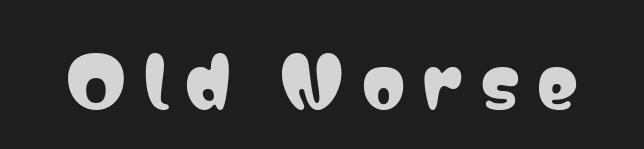
The image shows 68 px condensed sans-serif type, upright; set unusually wide letter spacing (+0.27 em), not underlined; low stroke contrast and a medium x-height.
